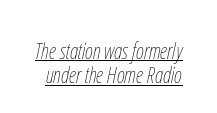
No extra tracking has been applied to these lines. Honestly, the rows look squashed on top of each other. The glyphs are accompanied by a horizontal stroke just below them. Emphasis-style slanted type is in use. The typesetting does not lean heavy: it is not bold.
